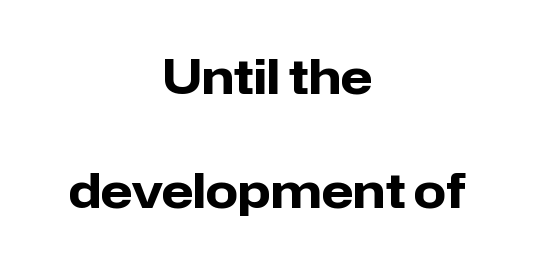
Q: Is the text bold? A: Yes.
Q: Is the text italic (slanted)? A: No, it is upright.
Q: Is the typeface a serif or a sans-serif typeface? A: Sans-serif.
Q: Is the text underlined? A: No.
Q: How is the paragraph aligned? A: Centered.
Q: Is the spacing between letters normal or unusually wide? A: Normal.
Q: Is the spacing between lines tight, normal or loose? A: Loose.
Q: Width (condensed, normal, or wide)? A: Normal.
Q: Stroke contrast? A: Low.
Q: x-height? A: Medium.
Q: Monospaced? A: No.
